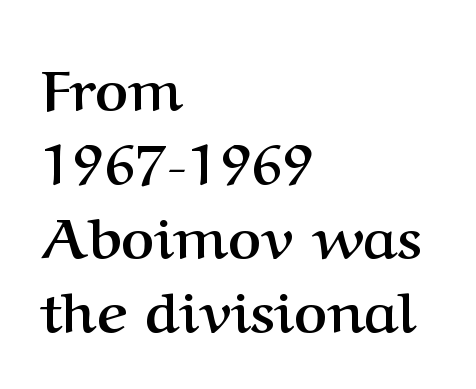
The image shows 57 px semibold serif type, upright; set left-aligned, normal line spacing (1.3x), normal letter spacing, not underlined; medium stroke contrast and a medium x-height.
